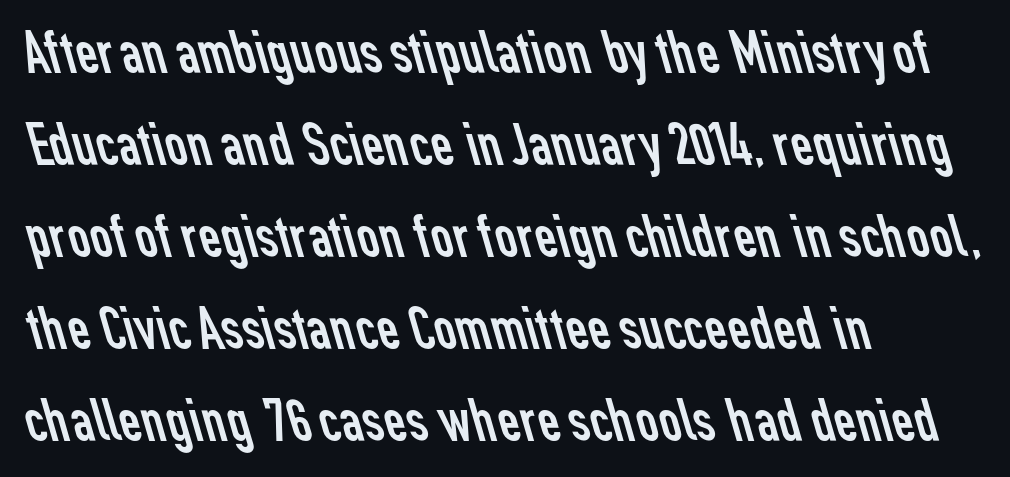
Q: Is the text bold? A: No.
Q: Is the typeface a serif or a sans-serif typeface? A: Sans-serif.
Q: Is the text underlined? A: No.
Q: How is the paragraph aligned? A: Left-aligned.
Q: Is the spacing between letters normal or unusually wide? A: Normal.
Q: Is the spacing between lines tight, normal or loose? A: Normal.
Q: Width (condensed, normal, or wide)? A: Normal.
Q: Stroke contrast? A: Low.
Q: x-height? A: Medium.
Q: Monospaced? A: No.
